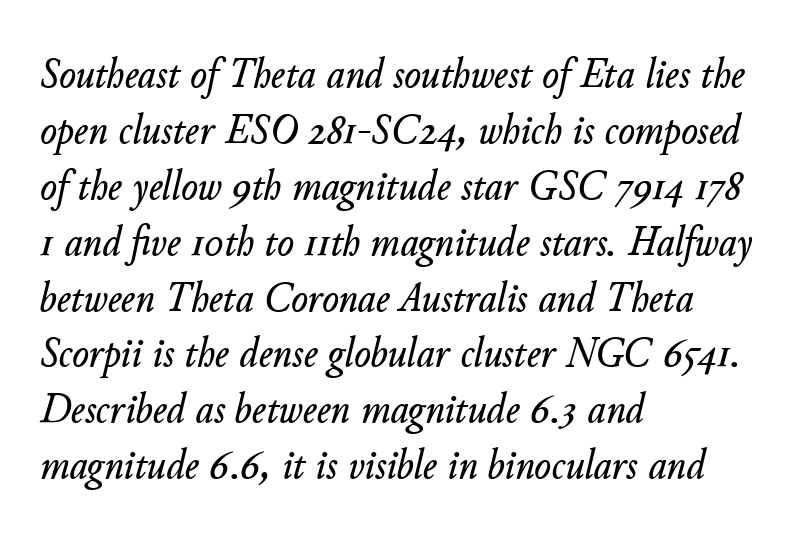
{"italic": "yes", "lean": "right", "slant_degrees": 11, "width": "normal", "stroke_contrast": "low", "x_height": "small", "monospaced": "no", "underline": "no", "align": "left", "line_spacing": "normal", "line_spacing_ratio": 1.27, "letter_spacing": "normal", "letter_spacing_em": 0.0, "glyph_px": 44}
